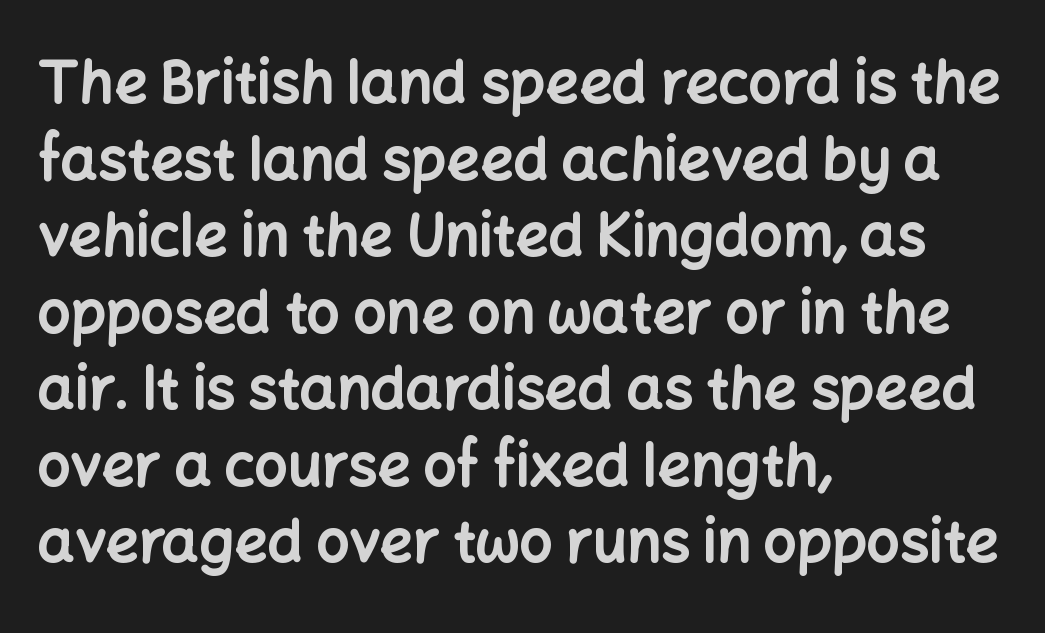
Set as a true bold cut, around the 700 mark. Plain, unruled lines of type. Varying glyph widths throughout — classic text-font behaviour. The face used here is a sans, in the tradition of grotesques and geometrics.
